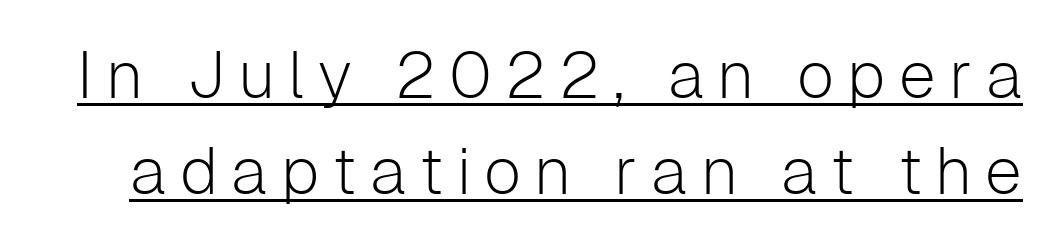
The image shows 66 px light sans-serif type, upright; set normal line spacing (1.46x), unusually wide letter spacing (+0.2 em), underlined; low stroke contrast and a medium x-height.
